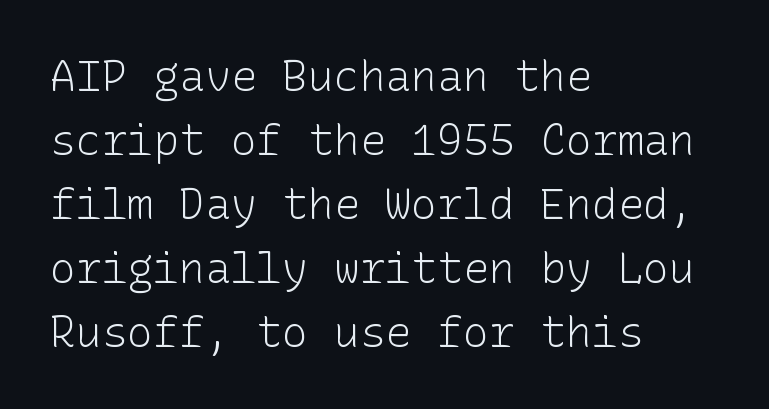
Think standard paragraph weight, or any step lighter than that. Any mark beneath the type? The region is blank. Check where the strokes stop: nothing finishes them off — pure sans. Vertically, the passage feels balanced, rows spaced as you'd expect. Tracking value appears to be zero — textbook default spacing. The lettering stays uniformly vertical, giving the passage a roman look.
